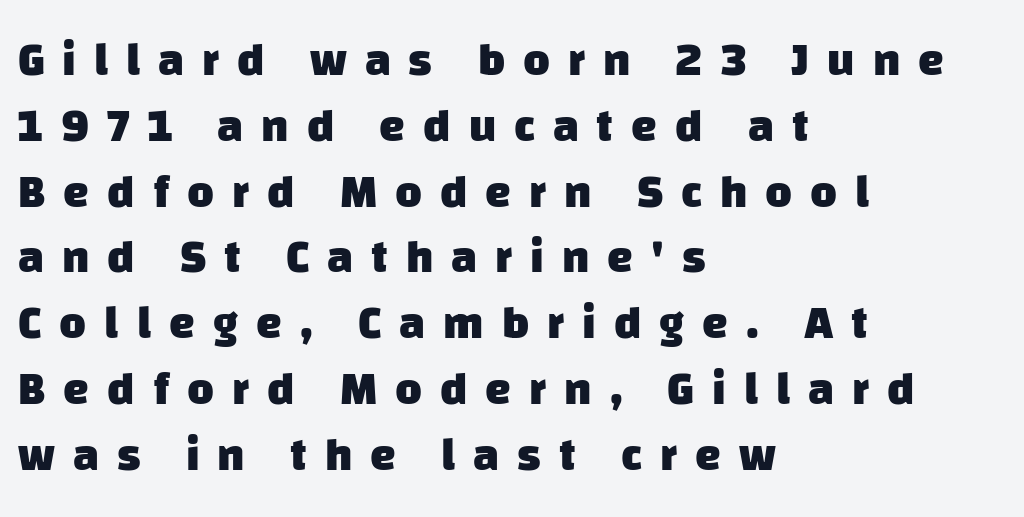
{"serif": "no", "bold": "yes", "weight": "heavy", "width": "normal", "stroke_contrast": "low", "x_height": "large", "monospaced": "no", "underline": "no", "align": "left", "line_spacing": "normal", "line_spacing_ratio": 1.43, "letter_spacing": "wide", "letter_spacing_em": 0.39, "glyph_px": 46}
